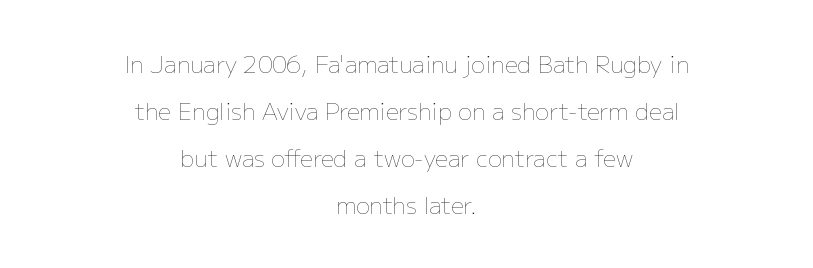
Q: Is the text bold? A: No.
Q: Is the text italic (slanted)? A: No, it is upright.
Q: Is the text underlined? A: No.
Q: How is the paragraph aligned? A: Centered.
Q: Is the spacing between letters normal or unusually wide? A: Normal.
Q: Is the spacing between lines tight, normal or loose? A: Loose.
